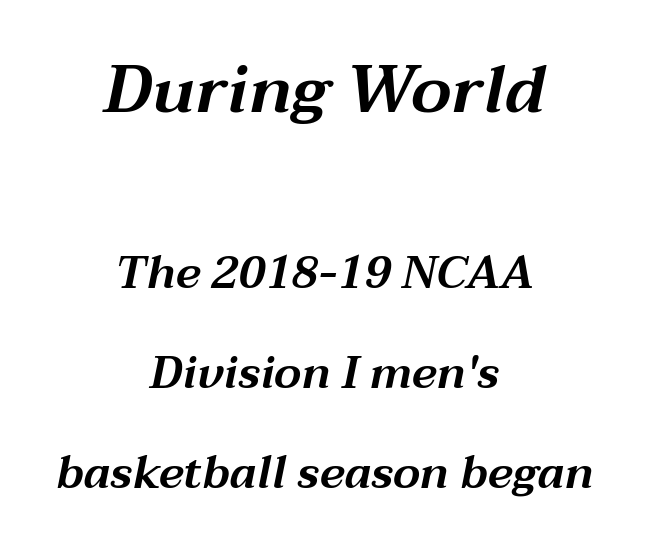
Q: Is the text italic (slanted)? A: Yes, it leans right by about 12 degrees.
Q: Is the text underlined? A: No.
Q: How is the paragraph aligned? A: Centered.
Q: Is the spacing between letters normal or unusually wide? A: Normal.
Q: Is the spacing between lines tight, normal or loose? A: Loose.
Q: Which block of text is set in a larger size, the first (top) or the second (bottom)? A: The first (top) one.
Q: Width (condensed, normal, or wide)? A: Wide.
Q: Stroke contrast? A: Medium.
Q: x-height? A: Medium.
Q: Monospaced? A: No.
